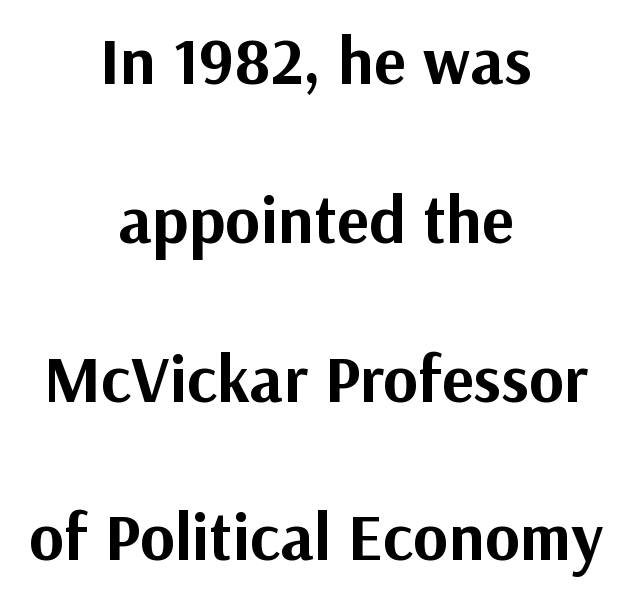
The image shows 67 px bold sans-serif type, upright; set centered, loose line spacing (2.37x), normal letter spacing, not underlined; medium stroke contrast and a medium x-height.
